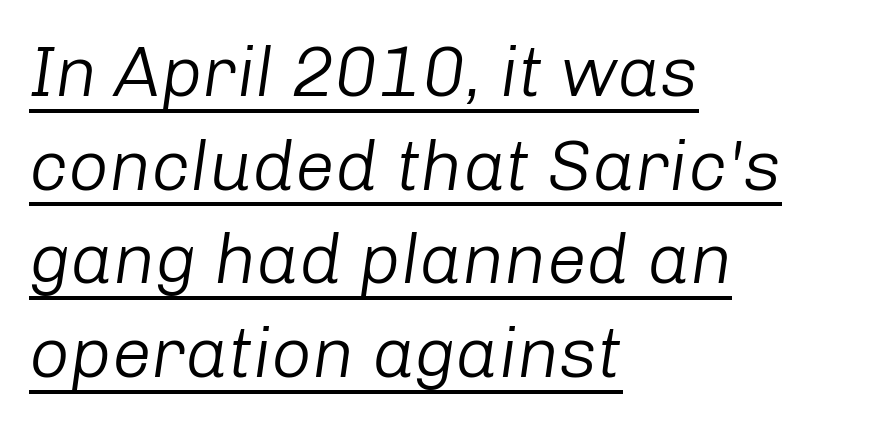
The image shows 71 px light type, italic (leaning right); set left-aligned, normal line spacing (1.32x), normal letter spacing, underlined; low stroke contrast and a medium x-height.
